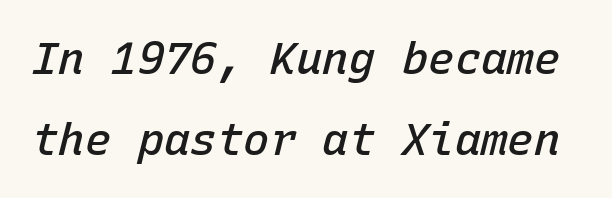
Q: Is the text bold? A: Semi-bold.
Q: Is the text italic (slanted)? A: Yes, it leans right by about 15 degrees.
Q: Is the text underlined? A: No.
Q: Is the spacing between letters normal or unusually wide? A: Normal.
Q: Width (condensed, normal, or wide)? A: Normal.
Q: Stroke contrast? A: Low.
Q: x-height? A: Medium.
Q: Monospaced? A: Yes.
